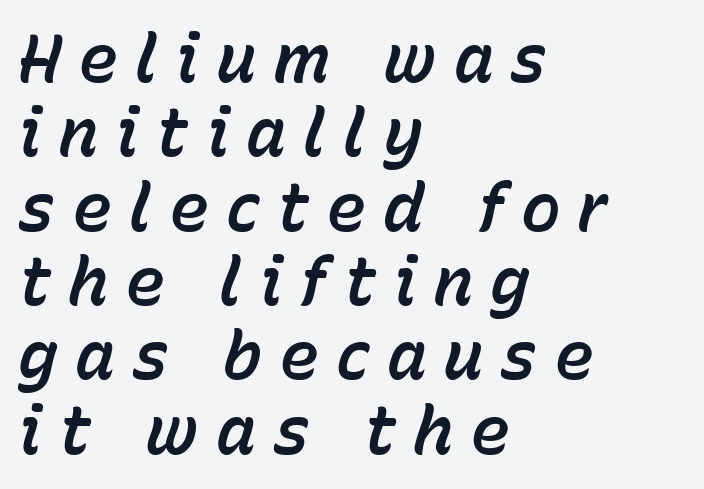
Q: Is the text italic (slanted)? A: Yes, it leans right by about 15 degrees.
Q: Is the text underlined? A: No.
Q: How is the paragraph aligned? A: Left-aligned.
Q: Is the spacing between letters normal or unusually wide? A: Unusually wide.
Q: Is the spacing between lines tight, normal or loose? A: Tight.
Q: Width (condensed, normal, or wide)? A: Normal.
Q: Stroke contrast? A: Low.
Q: x-height? A: Medium.
Q: Monospaced? A: No.
